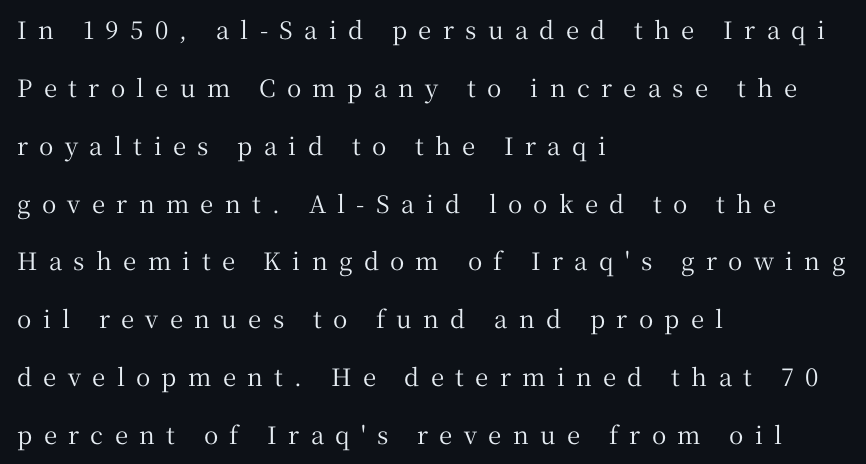
Q: Is the text italic (slanted)? A: No, it is upright.
Q: Is the text underlined? A: No.
Q: How is the paragraph aligned? A: Left-aligned.
Q: Is the spacing between letters normal or unusually wide? A: Unusually wide.
Q: Is the spacing between lines tight, normal or loose? A: Loose.
